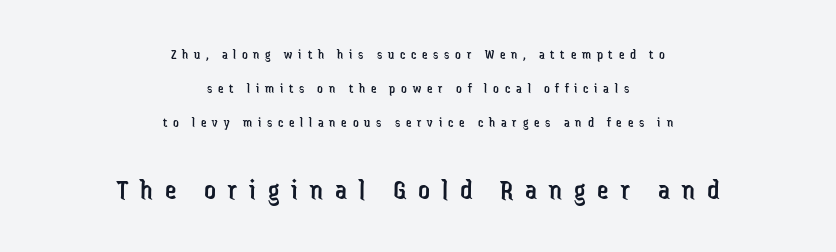
{"serif": "no", "italic": "no", "bold": "no", "weight": "regular", "width": "condensed", "stroke_contrast": "low", "x_height": "medium", "monospaced": "no", "underline": "no", "align": "center", "line_spacing": "loose", "line_spacing_ratio": 2.42, "letter_spacing": "wide", "letter_spacing_em": 0.41, "larger_block": "second", "size_ratio": 2.07, "glyph_px": 29}
